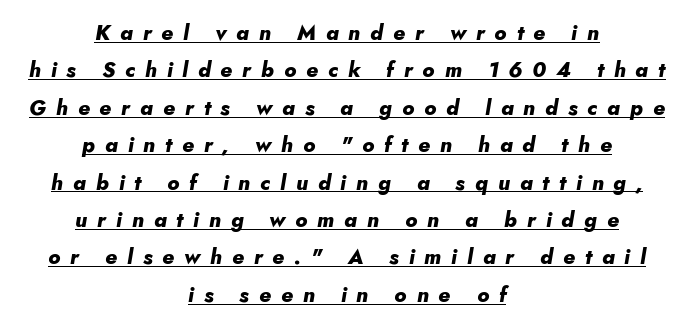
The image shows 21 px bold type, italic (leaning right); set centered, line spacing 1.78x, unusually wide letter spacing (+0.47 em), underlined.
